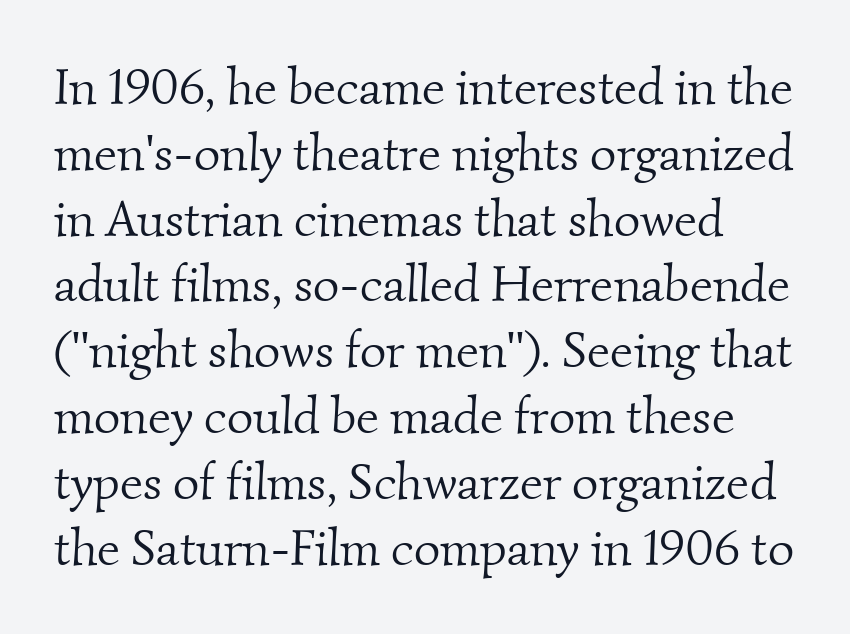
Q: Is the text bold? A: No.
Q: Is the typeface a serif or a sans-serif typeface? A: Serif.
Q: Is the text underlined? A: No.
Q: Is the spacing between letters normal or unusually wide? A: Normal.
Q: Is the spacing between lines tight, normal or loose? A: Normal.
Q: Width (condensed, normal, or wide)? A: Normal.
Q: Stroke contrast? A: Medium.
Q: x-height? A: Small.
Q: Monospaced? A: No.
